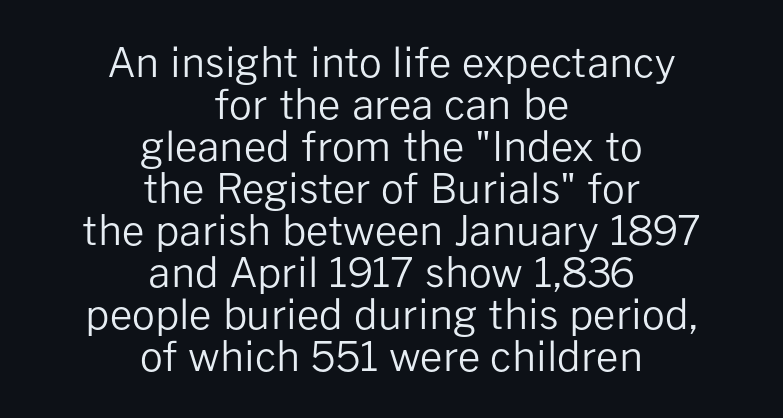
This sample has the flowing, uneven cadence of proportional lettering. Unbolded letterforms with no extra heft. Nope, not italic — everything's standing straight. Here the glyphs are tracked normally, forming tight word shapes.
